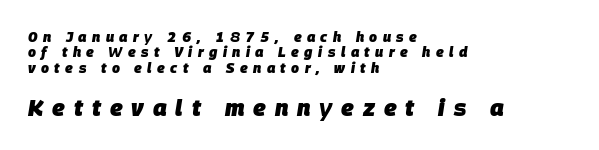
{"italic": "yes", "lean": "right", "slant_degrees": 9, "bold": "yes", "underline": "no", "align": "left", "line_spacing": "tight", "line_spacing_ratio": 1.1, "letter_spacing": "wide", "letter_spacing_em": 0.39, "larger_block": "second", "size_ratio": 1.64, "glyph_px": 23}
